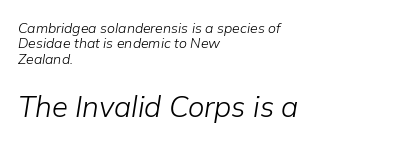
Q: Is the text bold? A: No.
Q: Is the text italic (slanted)? A: Yes, it leans right by about 9 degrees.
Q: Is the text underlined? A: No.
Q: How is the paragraph aligned? A: Left-aligned.
Q: Is the spacing between letters normal or unusually wide? A: Normal.
Q: Is the spacing between lines tight, normal or loose? A: Tight.
Q: Which block of text is set in a larger size, the first (top) or the second (bottom)? A: The second (bottom) one.
Q: Width (condensed, normal, or wide)? A: Normal.
Q: Stroke contrast? A: Low.
Q: x-height? A: Medium.
Q: Monospaced? A: No.
